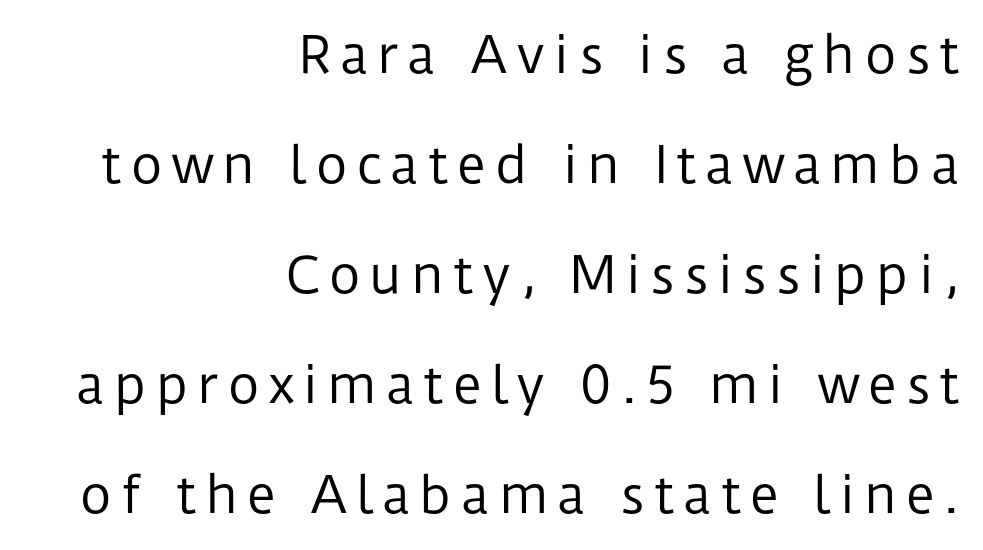
Q: Is the text bold? A: No.
Q: Is the text italic (slanted)? A: No, it is upright.
Q: Is the typeface a serif or a sans-serif typeface? A: Sans-serif.
Q: Is the text underlined? A: No.
Q: How is the paragraph aligned? A: Right-aligned.
Q: Is the spacing between lines tight, normal or loose? A: Loose.
Q: Width (condensed, normal, or wide)? A: Normal.
Q: Stroke contrast? A: Low.
Q: x-height? A: Medium.
Q: Monospaced? A: No.
